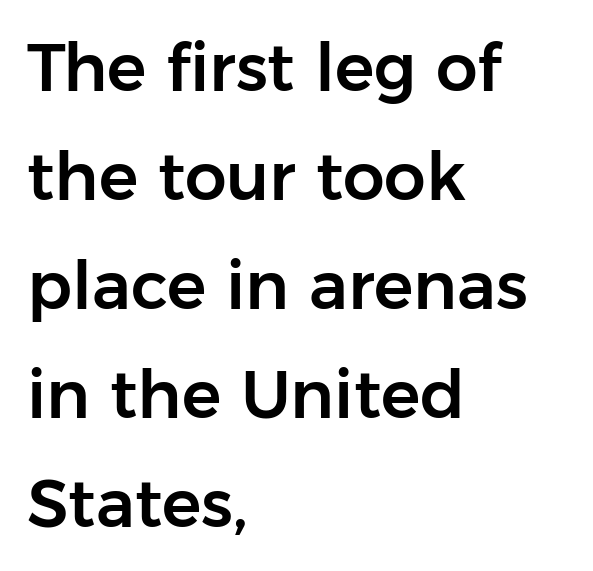
The setting favours the left margin, as ordinary paragraphs usually do. Tall strokes in this sample are plumb rather than angled. The block of text has a typical density, with ordinary space between rows. The text was rendered using a sans face with plain stroke endings. Descender tails drop into unmarked territory.
